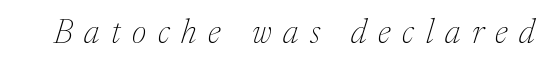
The image shows 34 px thin serif type, italic (leaning right); set unusually wide letter spacing (+0.34 em), not underlined; medium stroke contrast and a medium x-height.
